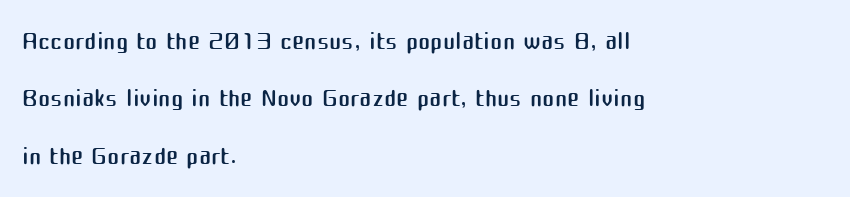
The image shows 37 px regular-weight sans-serif type, upright; set left-aligned, normal line spacing (1.55x), normal letter spacing, not underlined; medium stroke contrast and a medium x-height.
